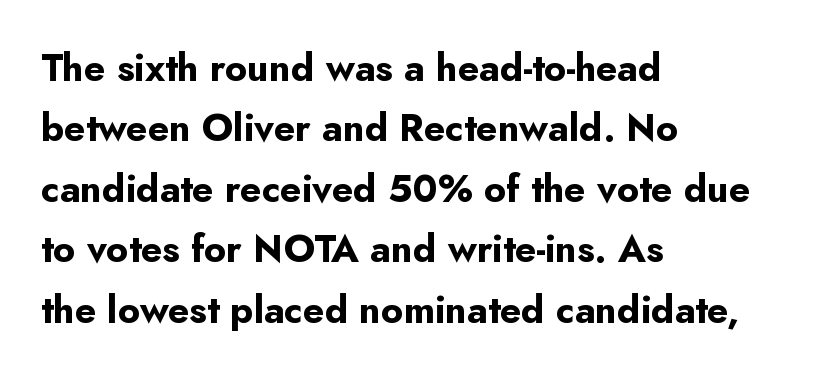
Q: Is the text bold? A: Yes.
Q: Is the text italic (slanted)? A: No, it is upright.
Q: Is the typeface a serif or a sans-serif typeface? A: Sans-serif.
Q: Is the text underlined? A: No.
Q: How is the paragraph aligned? A: Left-aligned.
Q: Is the spacing between letters normal or unusually wide? A: Normal.
Q: Is the spacing between lines tight, normal or loose? A: Normal.
Q: Width (condensed, normal, or wide)? A: Normal.
Q: Stroke contrast? A: Low.
Q: x-height? A: Small.
Q: Monospaced? A: No.
